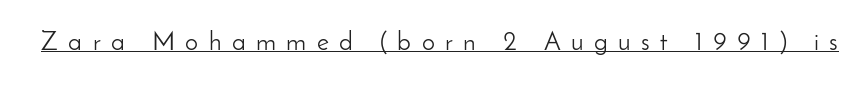
Bold? No — there's no thickening of the strokes. The axis of the letterforms is exactly vertical. Tracking here is generous; glyphs stand well apart from one another. Descenders here cross a horizontal rule under the line.
